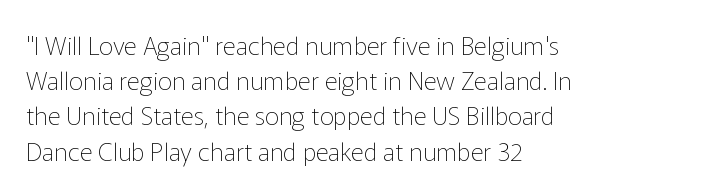
{"italic": "no", "bold": "no", "underline": "no", "align": "left", "line_spacing": "normal", "line_spacing_ratio": 1.41, "letter_spacing": "normal", "letter_spacing_em": 0.0, "glyph_px": 25}
